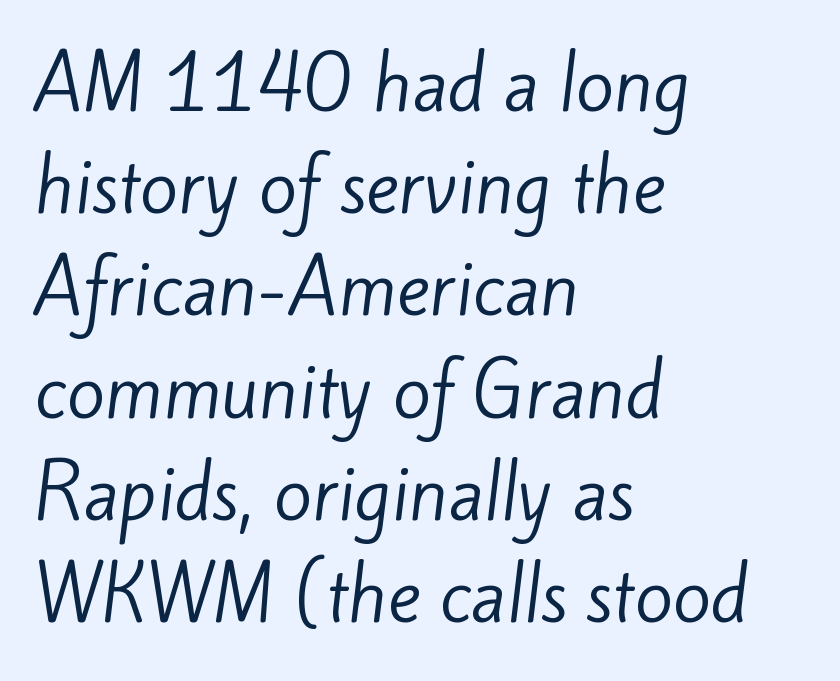
Q: Is the text bold? A: No.
Q: Is the typeface a serif or a sans-serif typeface? A: Sans-serif.
Q: Is the text underlined? A: No.
Q: How is the paragraph aligned? A: Left-aligned.
Q: Is the spacing between letters normal or unusually wide? A: Normal.
Q: Is the spacing between lines tight, normal or loose? A: Normal.
Q: Width (condensed, normal, or wide)? A: Normal.
Q: Stroke contrast? A: Low.
Q: x-height? A: Small.
Q: Monospaced? A: No.
